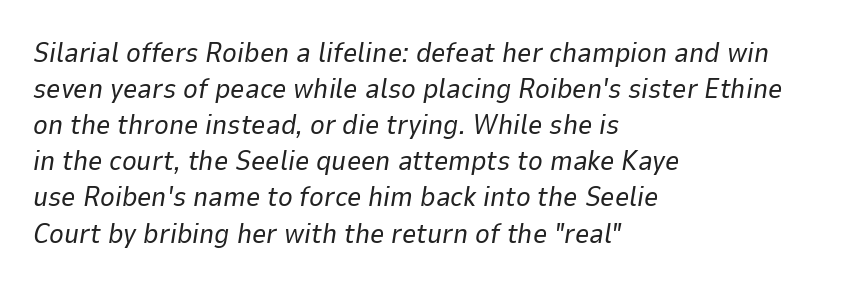
{"italic": "yes", "lean": "right", "slant_degrees": 9, "bold": "no", "weight": "regular", "width": "normal", "stroke_contrast": "low", "x_height": "medium", "monospaced": "no", "underline": "no", "align": "left", "line_spacing": "normal", "line_spacing_ratio": 1.29, "letter_spacing": "normal", "letter_spacing_em": 0.0, "glyph_px": 28}
